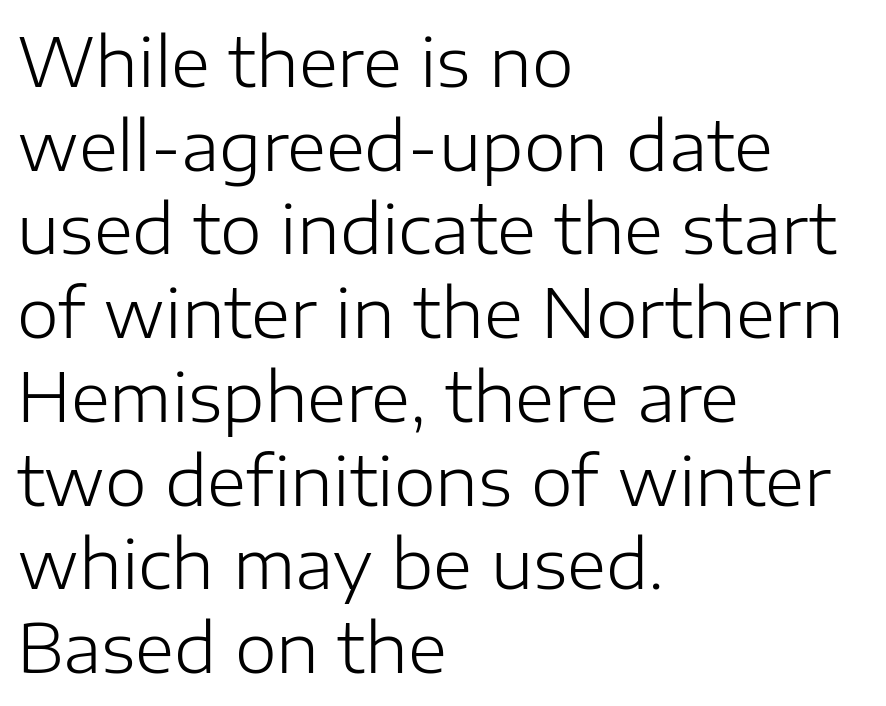
Q: Is the text bold? A: No.
Q: Is the text italic (slanted)? A: No, it is upright.
Q: Is the typeface a serif or a sans-serif typeface? A: Sans-serif.
Q: Is the text underlined? A: No.
Q: How is the paragraph aligned? A: Left-aligned.
Q: Is the spacing between letters normal or unusually wide? A: Normal.
Q: Is the spacing between lines tight, normal or loose? A: Normal.
Q: Width (condensed, normal, or wide)? A: Normal.
Q: Stroke contrast? A: Low.
Q: x-height? A: Medium.
Q: Monospaced? A: No.
